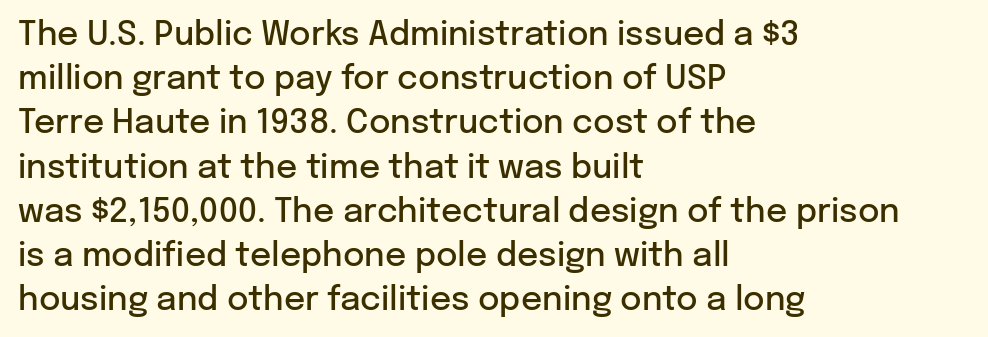
Varying glyph widths throughout — classic text-font behaviour. No word sits above an underline. Bold? Not quite — semibold, heavier than regular but stopping short. Short and long lines alike share a common starting point at left.
